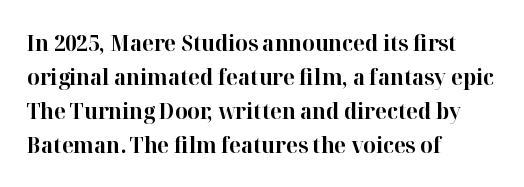
The lettering holds an erect, upright posture throughout. No word sits above an underline. Thick stems and heavy bowls — unmistakably bold. How are the letters spaced? Ordinarily, with no added tracking. Line beginnings align vertically; line endings do not.
